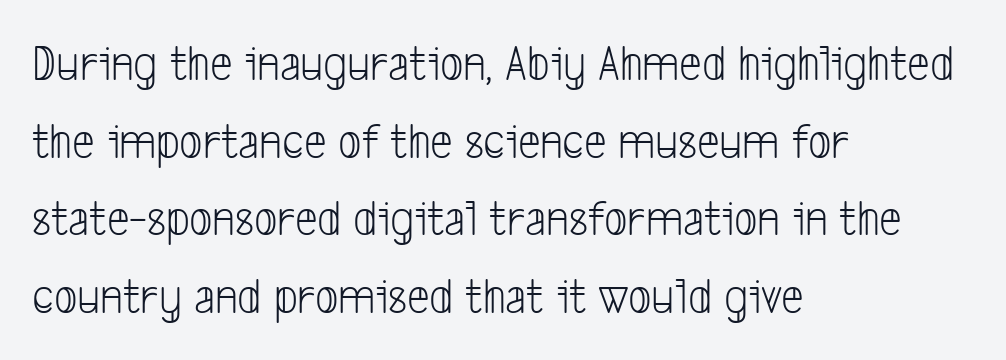
{"serif": "no", "bold": "no", "weight": "light", "width": "condensed", "stroke_contrast": "low", "x_height": "medium", "monospaced": "no", "underline": "no", "align": "left", "line_spacing": "normal", "line_spacing_ratio": 1.52, "letter_spacing": "normal", "letter_spacing_em": 0.0, "glyph_px": 51}
